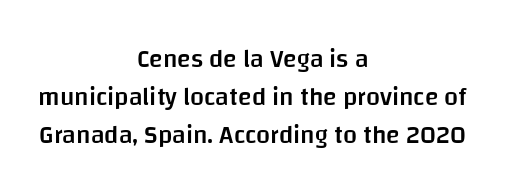
{"italic": "no", "bold": "semi", "underline": "no", "align": "center", "line_spacing": "normal", "line_spacing_ratio": 1.53, "letter_spacing": "normal", "letter_spacing_em": 0.0, "glyph_px": 25}
